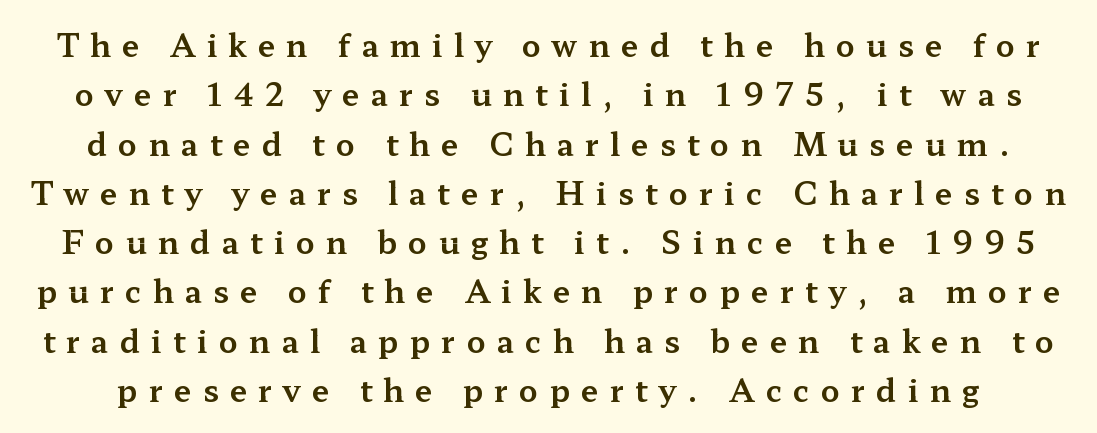
Here the glyphs are tracked loosely, breaking word shapes into spaced letters. Each letter keeps its own natural width here, so spacing adapts to shape. The leading is moderate, giving the passage an even texture. Clear beneath every line of the passage. The letters stand upright; this is a roman face.
